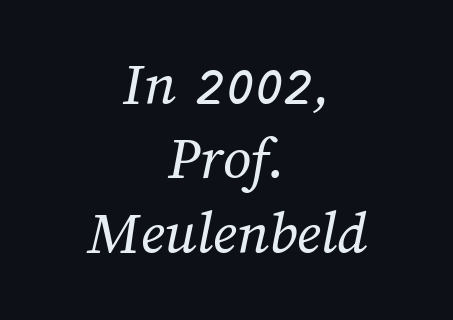
{"bold": "no", "weight": "regular", "width": "normal", "stroke_contrast": "medium", "x_height": "medium", "monospaced": "no", "underline": "no", "align": "center", "line_spacing_ratio": 1.2, "letter_spacing": "normal", "letter_spacing_em": 0.0, "glyph_px": 62}
